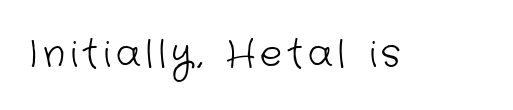
A quiet, ordinary-to-light weight characterises the typeface. These lines are composed in type without serifs. Unmarked baselines from the first word to the last. The passage shown is typed in a proportional face where columns would drift.
